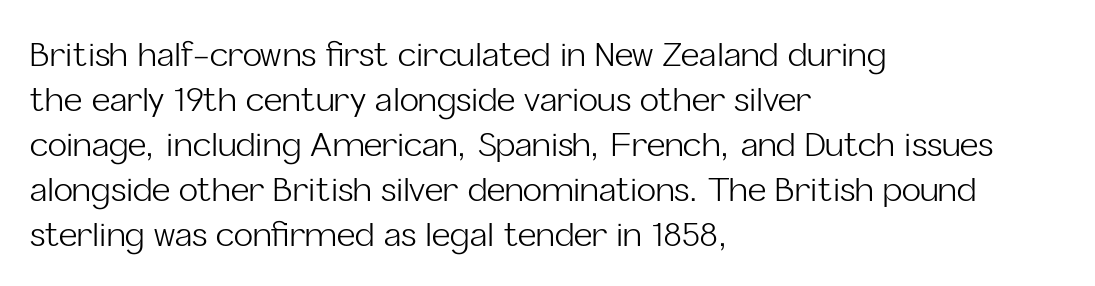
The image shows 32 px light sans-serif type, upright; set left-aligned, normal line spacing (1.41x), normal letter spacing, not underlined; low stroke contrast and a medium x-height.
